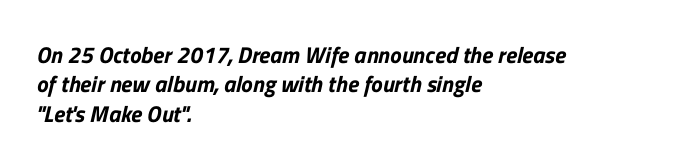
The image shows 23 px text type; set left-aligned, normal line spacing (1.28x), normal letter spacing, not underlined.
